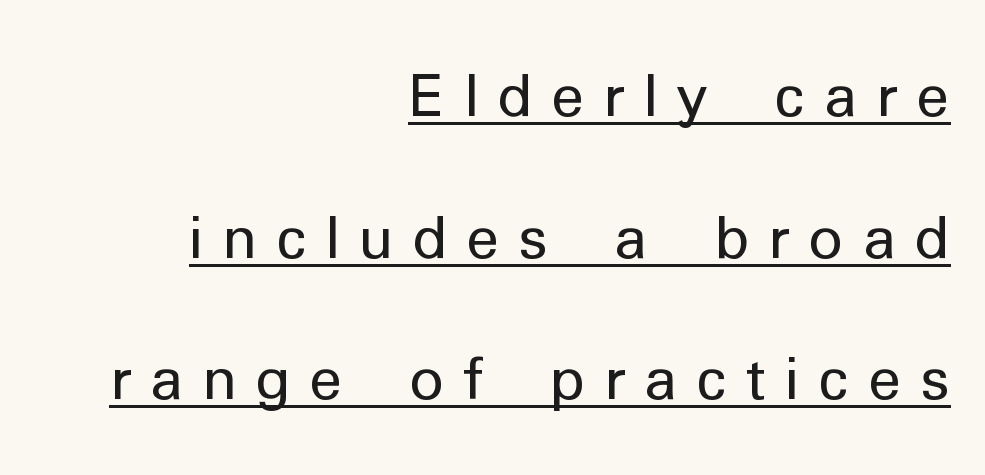
{"serif": "no", "italic": "no", "bold": "no", "weight": "regular", "width": "normal", "stroke_contrast": "low", "x_height": "medium", "monospaced": "no", "underline": "yes", "align": "right", "line_spacing": "loose", "line_spacing_ratio": 2.4, "letter_spacing": "wide", "letter_spacing_em": 0.31, "glyph_px": 59}
